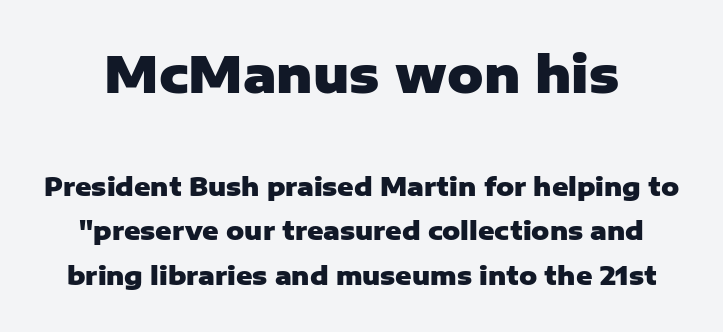
Q: Is the text bold? A: Yes.
Q: Is the text italic (slanted)? A: No, it is upright.
Q: Is the typeface a serif or a sans-serif typeface? A: Sans-serif.
Q: Is the text underlined? A: No.
Q: Is the spacing between letters normal or unusually wide? A: Normal.
Q: Which block of text is set in a larger size, the first (top) or the second (bottom)? A: The first (top) one.
Q: Width (condensed, normal, or wide)? A: Normal.
Q: Stroke contrast? A: Low.
Q: x-height? A: Medium.
Q: Monospaced? A: No.
